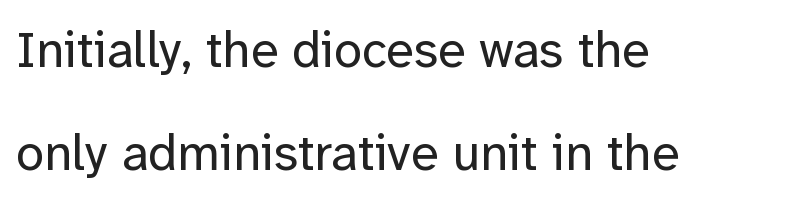
Proportional: the letters do not fall into vertical columns. The line texture is even and compact thanks to regular tracking. This is sans-serif lettering, the kind often seen on screens and signage. Descenders hang freely into open space. The letters stand upright; this is a roman face.
